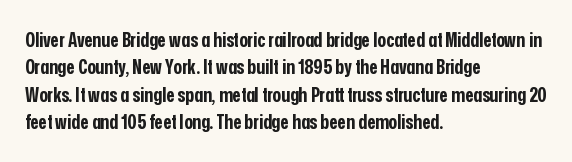
Q: Is the text bold? A: Yes.
Q: Is the text italic (slanted)? A: No, it is upright.
Q: Is the text underlined? A: No.
Q: How is the paragraph aligned? A: Left-aligned.
Q: Is the spacing between letters normal or unusually wide? A: Normal.
Q: Is the spacing between lines tight, normal or loose? A: Normal.
